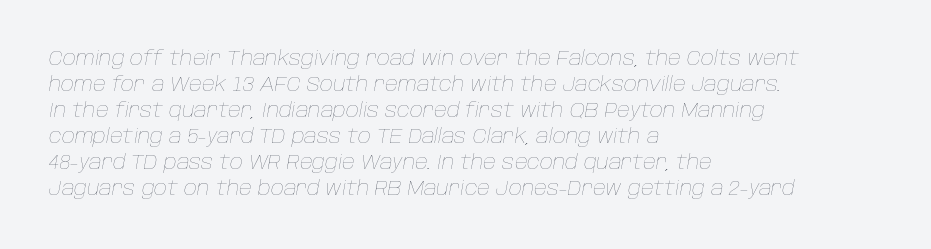
Q: Is the text bold? A: No.
Q: Is the text italic (slanted)? A: Yes, it leans right by about 10 degrees.
Q: Is the text underlined? A: No.
Q: How is the paragraph aligned? A: Left-aligned.
Q: Is the spacing between letters normal or unusually wide? A: Normal.
Q: Is the spacing between lines tight, normal or loose? A: Normal.
